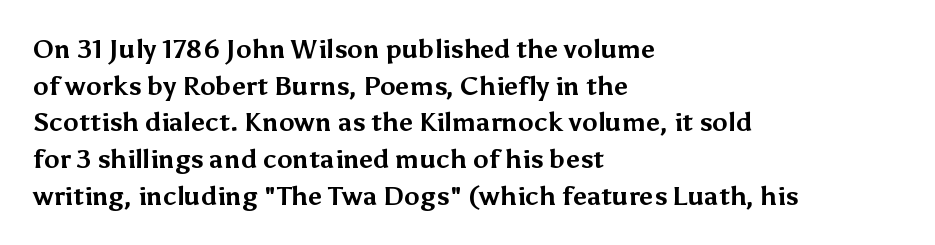
Q: Is the text bold? A: Yes.
Q: Is the text italic (slanted)? A: No, it is upright.
Q: Is the text underlined? A: No.
Q: How is the paragraph aligned? A: Left-aligned.
Q: Is the spacing between letters normal or unusually wide? A: Normal.
Q: Is the spacing between lines tight, normal or loose? A: Normal.
